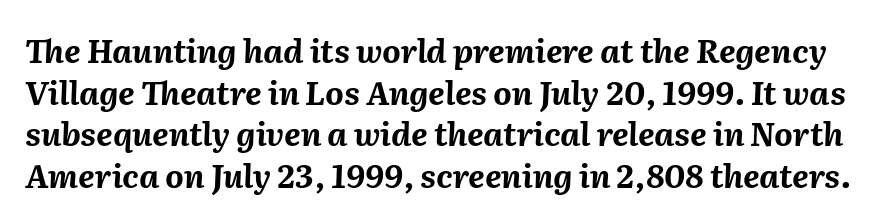
This rendering leaves character spacing at its baseline value. Thick stems and heavy bowls — unmistakably bold. The foot of each line stays bare and open. An italicized treatment has been applied to the whole sample. You could not count columns in this text — the font is proportionally spaced.
